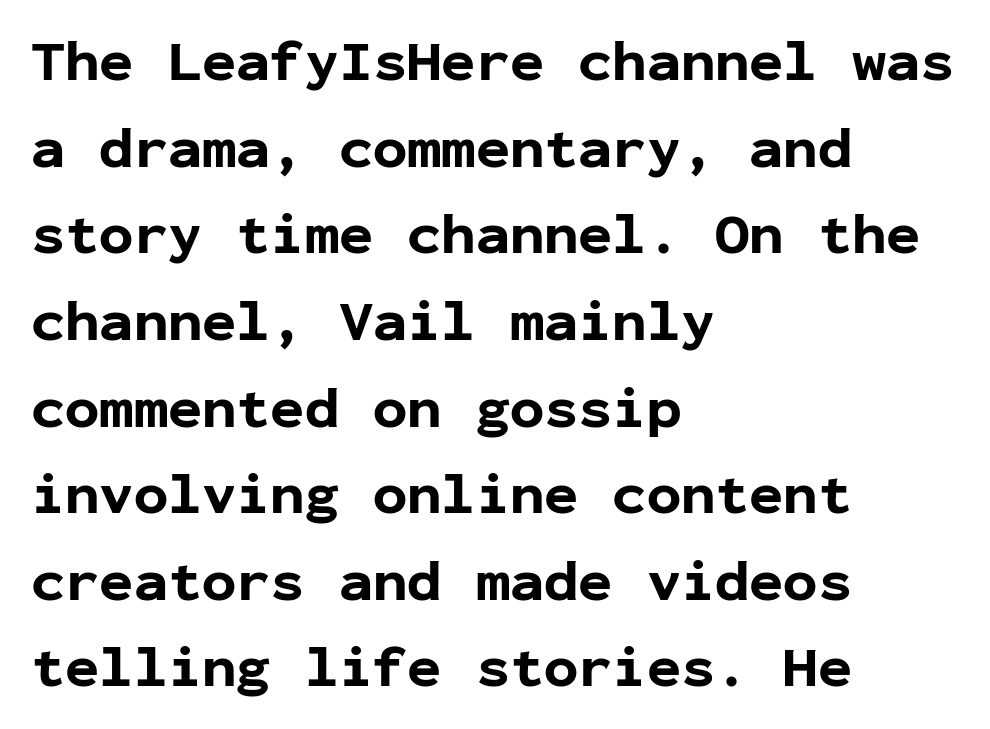
The glyphs in this specimen are sans serif. Bold? Absolutely — the strokes are thick and heavy. Honestly, the row spacing looks completely unremarkable. The letterforms sit shoulder to shoulder at normal distance. Reading down the block, your eye returns to a fixed left position each line. Has an underline been added? It has not.
